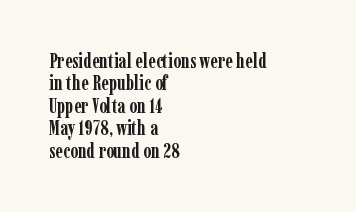
{"italic": "no", "bold": "yes", "underline": "no", "align": "left", "line_spacing": "tight", "line_spacing_ratio": 1.12, "letter_spacing": "normal", "letter_spacing_em": 0.0, "glyph_px": 20}
